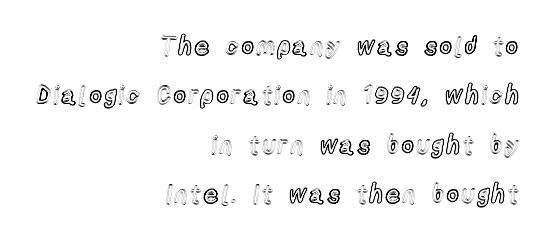
Casual observation: everything's shoved over to the right. Whoever set this chose breathing room over compactness in the vertical rhythm. Rule under the text: the space is simply empty.
